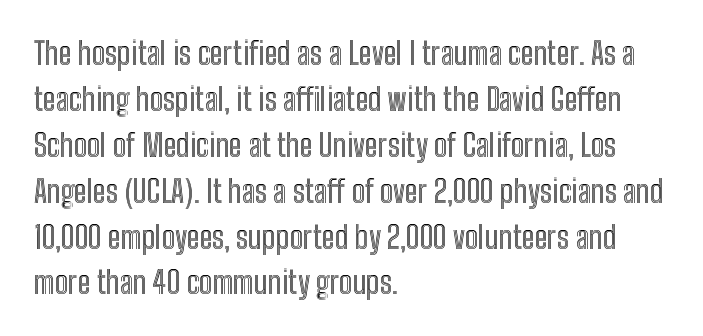
Q: Is the text italic (slanted)? A: No, it is upright.
Q: Is the text underlined? A: No.
Q: How is the paragraph aligned? A: Left-aligned.
Q: Is the spacing between letters normal or unusually wide? A: Normal.
Q: Is the spacing between lines tight, normal or loose? A: Normal.
Q: Width (condensed, normal, or wide)? A: Condensed.
Q: x-height? A: Medium.
Q: Monospaced? A: No.
